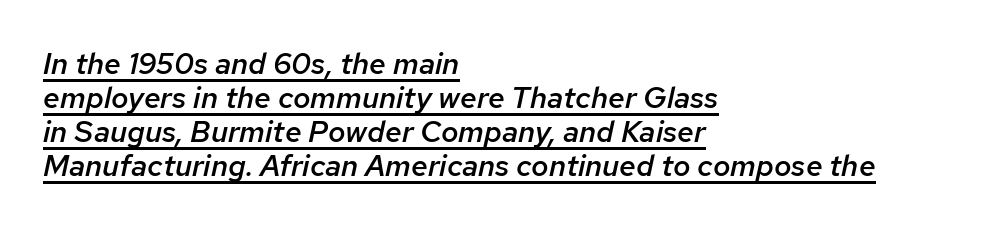
The image shows 30 px semibold type, italic (leaning right); set left-aligned, tight line spacing (1.13x), normal letter spacing, underlined; low stroke contrast and a medium x-height.
